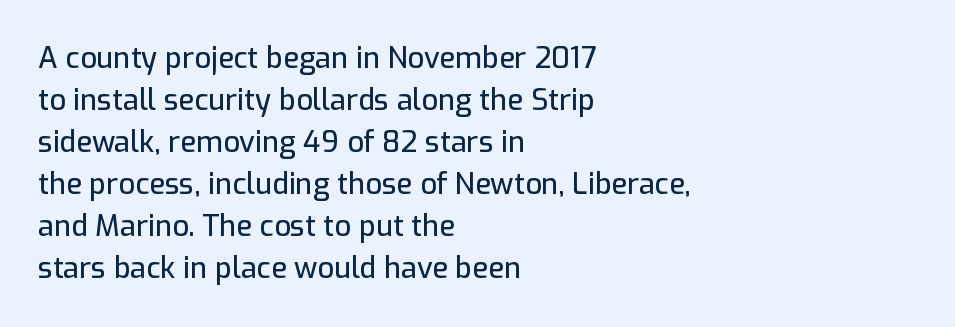
Q: Is the text italic (slanted)? A: No, it is upright.
Q: Is the typeface a serif or a sans-serif typeface? A: Sans-serif.
Q: Is the text underlined? A: No.
Q: How is the paragraph aligned? A: Left-aligned.
Q: Is the spacing between letters normal or unusually wide? A: Normal.
Q: Is the spacing between lines tight, normal or loose? A: Normal.
Q: Width (condensed, normal, or wide)? A: Normal.
Q: Stroke contrast? A: Low.
Q: x-height? A: Medium.
Q: Monospaced? A: No.
